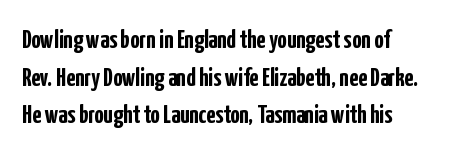
On the weight axis this lands at bold, roughly 700. Words float on clear page, feet unadorned. Interline gaps are of average width in this sample. The rendering keeps characters at their native spacing. In terms of posture, this sample is upright.
